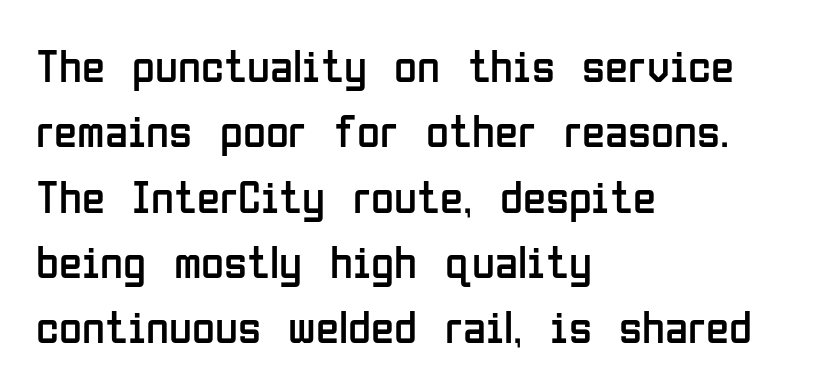
Q: Is the text bold? A: No.
Q: Is the text italic (slanted)? A: No, it is upright.
Q: Is the typeface a serif or a sans-serif typeface? A: Sans-serif.
Q: Is the text underlined? A: No.
Q: How is the paragraph aligned? A: Left-aligned.
Q: Is the spacing between letters normal or unusually wide? A: Normal.
Q: Is the spacing between lines tight, normal or loose? A: Normal.
Q: Width (condensed, normal, or wide)? A: Condensed.
Q: Stroke contrast? A: Low.
Q: x-height? A: Medium.
Q: Monospaced? A: No.
